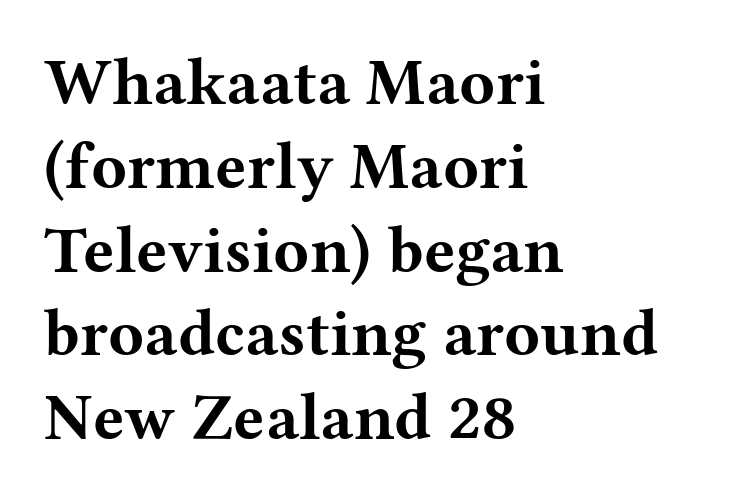
{"serif": "yes", "italic": "no", "bold": "yes", "weight": "bold", "width": "wide", "stroke_contrast": "medium", "x_height": "medium", "monospaced": "no", "underline": "no", "align": "left", "line_spacing": "normal", "line_spacing_ratio": 1.27, "letter_spacing": "normal", "letter_spacing_em": 0.0, "glyph_px": 66}
